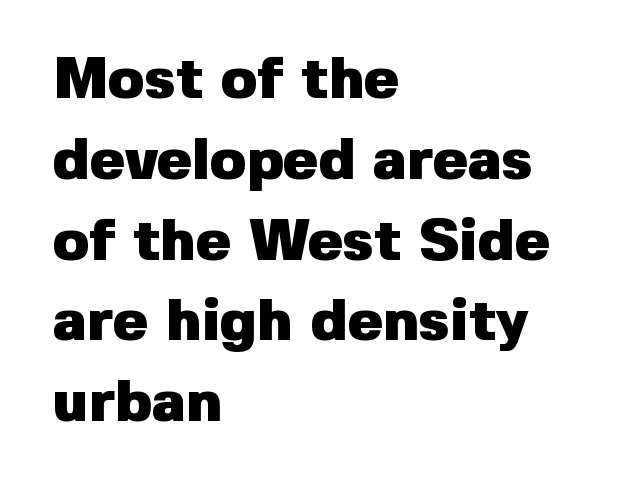
The image shows 59 px heavy sans-serif type, upright; set left-aligned, normal line spacing (1.37x), normal letter spacing, not underlined; low stroke contrast and a medium x-height.
